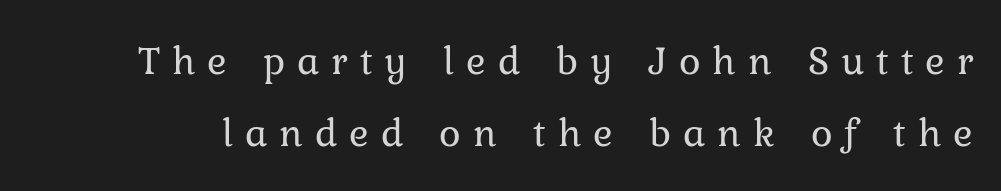
{"italic": "no", "bold": "no", "weight": "regular", "width": "normal", "stroke_contrast": "low", "x_height": "medium", "monospaced": "no", "underline": "no", "line_spacing_ratio": 1.76, "letter_spacing": "wide", "letter_spacing_em": 0.29, "glyph_px": 41}
